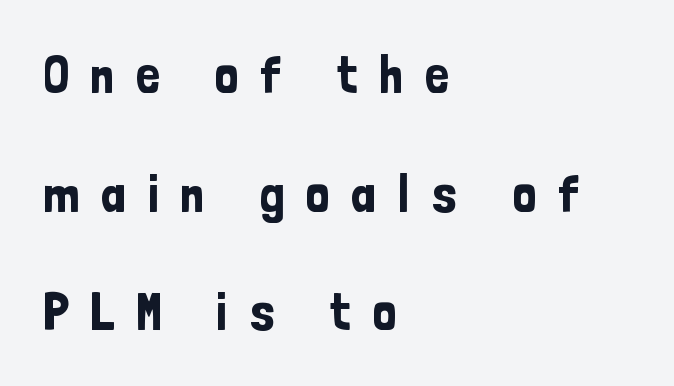
The tracking jumps out immediately: characters are airy and widely separated. Ascenders rise straight up at ninety degrees. Grotesque or geometric, the face here clearly has no serifs. You could fit nearly another row in the gap between these rows. Each row of text sits above clean, open space. The rendering uses natural spacing where letterforms have individual widths.
